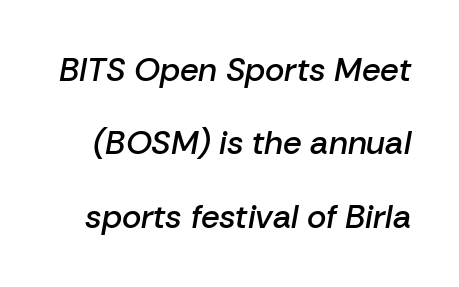
The image shows 33 px semibold type, italic (leaning right); set loose line spacing (2.22x), normal letter spacing, not underlined; low stroke contrast and a medium x-height.
